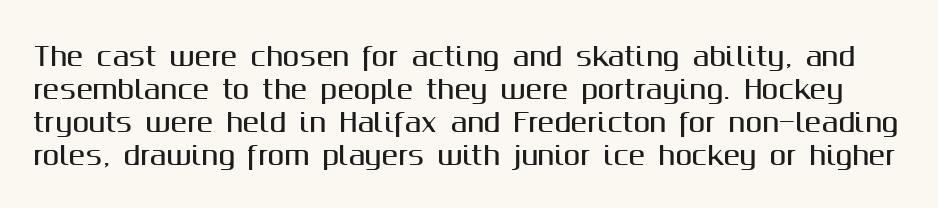
The image shows 25 px text type, upright; set normal line spacing (1.32x), normal letter spacing, not underlined.
